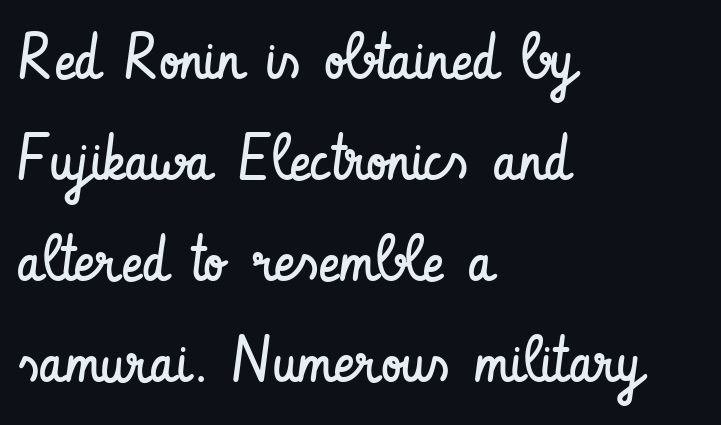
The image shows 64 px regular-weight, condensed sans-serif type, upright; set left-aligned, normal line spacing (1.58x), normal letter spacing, not underlined; low stroke contrast and a small x-height.
